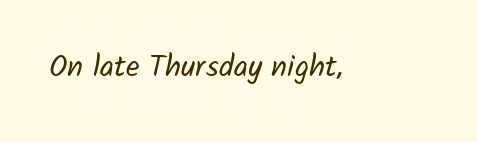
The image shows 30 px regular-weight sans-serif type; set normal letter spacing, not underlined; low stroke contrast and a medium x-height.
